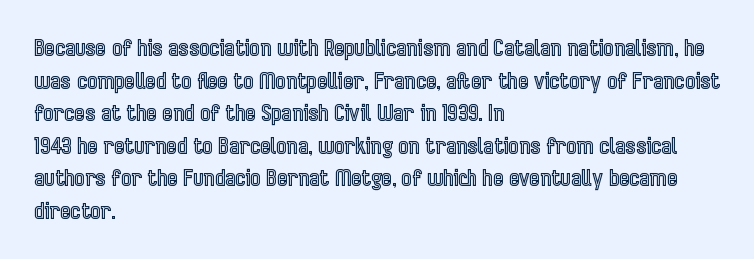
Q: Is the text italic (slanted)? A: No, it is upright.
Q: Is the text underlined? A: No.
Q: How is the paragraph aligned? A: Left-aligned.
Q: Is the spacing between letters normal or unusually wide? A: Normal.
Q: Is the spacing between lines tight, normal or loose? A: Normal.
